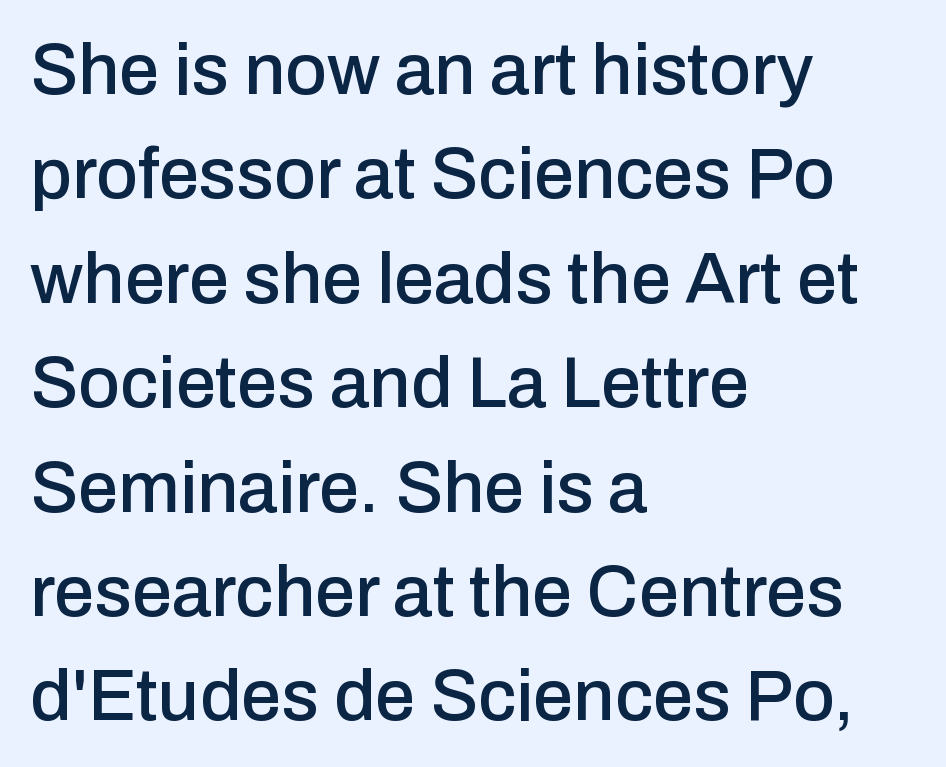
The image shows 72 px sans-serif type, upright; set left-aligned, normal line spacing (1.45x), normal letter spacing, not underlined; low stroke contrast and a medium x-height.
